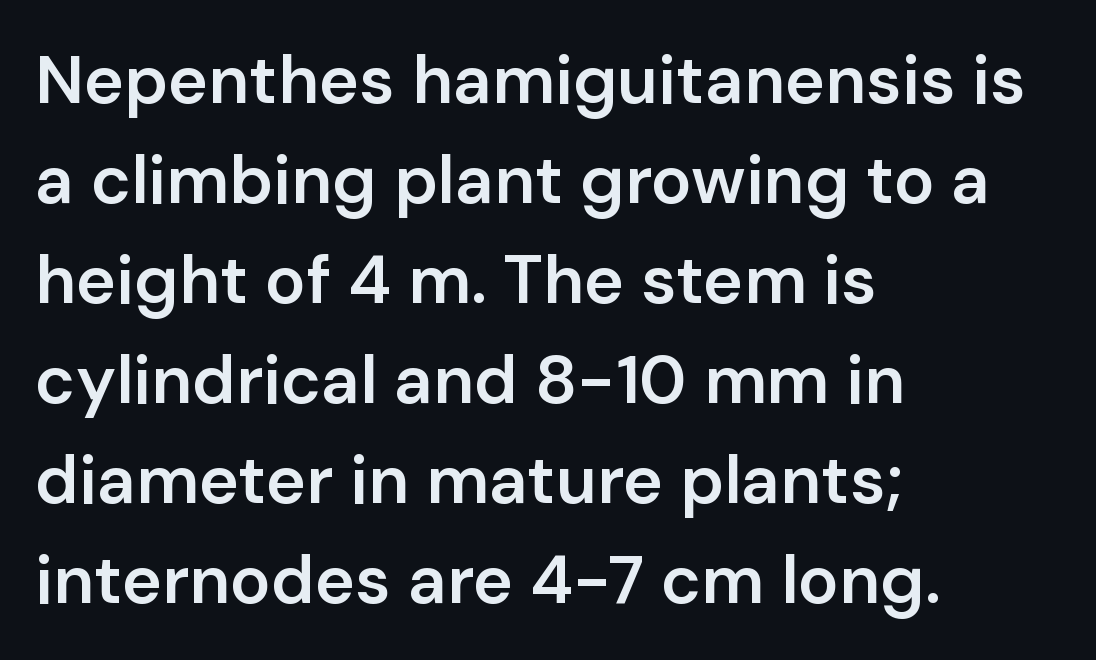
The letterforms sit shoulder to shoulder at normal distance. If you drew a ruler down the left edge, every line would touch it. The specimen omits any rule beneath the text block's lines. Each letter keeps its own natural width here, so spacing adapts to shape. The letters stand straight up with perfectly vertical stems. Is this a sans? Yes — the strokes have no serifs.
